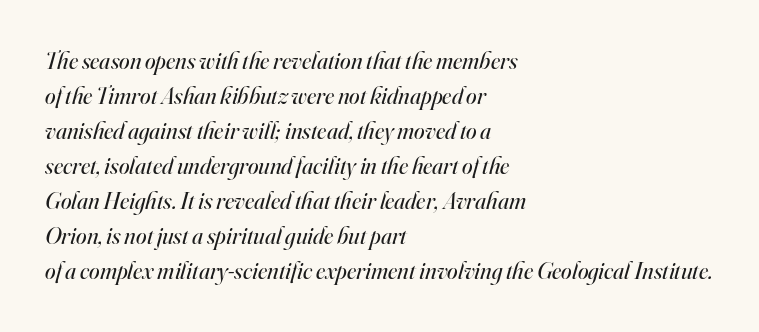
The image shows 24 px text type, italic (leaning right); set left-aligned, normal line spacing (1.46x), normal letter spacing, not underlined.
